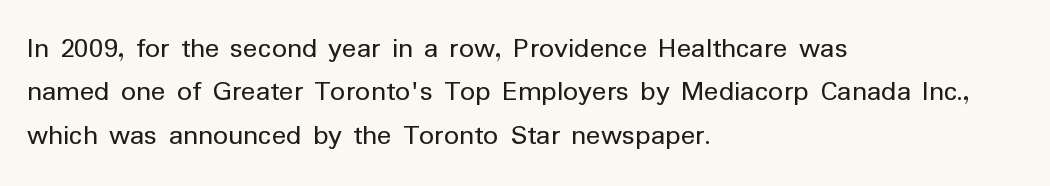
Q: Is the text bold? A: No.
Q: Is the text italic (slanted)? A: No, it is upright.
Q: Is the typeface a serif or a sans-serif typeface? A: Sans-serif.
Q: Is the text underlined? A: No.
Q: How is the paragraph aligned? A: Left-aligned.
Q: Is the spacing between letters normal or unusually wide? A: Normal.
Q: Is the spacing between lines tight, normal or loose? A: Normal.
Q: Width (condensed, normal, or wide)? A: Normal.
Q: Stroke contrast? A: Low.
Q: x-height? A: Medium.
Q: Monospaced? A: No.
